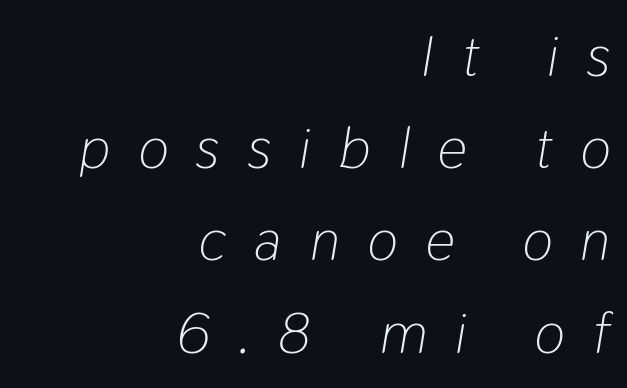
Q: Is the text bold? A: No.
Q: Is the text italic (slanted)? A: Yes, it leans right by about 9 degrees.
Q: Is the text underlined? A: No.
Q: How is the paragraph aligned? A: Right-aligned.
Q: Is the spacing between letters normal or unusually wide? A: Unusually wide.
Q: Is the spacing between lines tight, normal or loose? A: Normal.
Q: Width (condensed, normal, or wide)? A: Condensed.
Q: Stroke contrast? A: Low.
Q: x-height? A: Medium.
Q: Monospaced? A: No.
